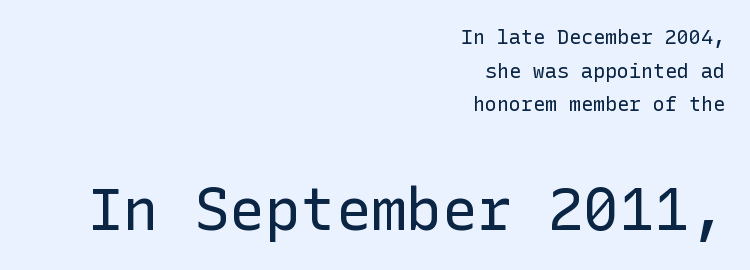
{"serif": "no", "italic": "no", "bold": "no", "weight": "regular", "width": "normal", "stroke_contrast": "low", "x_height": "medium", "underline": "no", "align": "right", "line_spacing": "normal", "line_spacing_ratio": 1.68, "letter_spacing": "normal", "letter_spacing_em": 0.0, "larger_block": "second", "size_ratio": 2.95, "glyph_px": 59}
